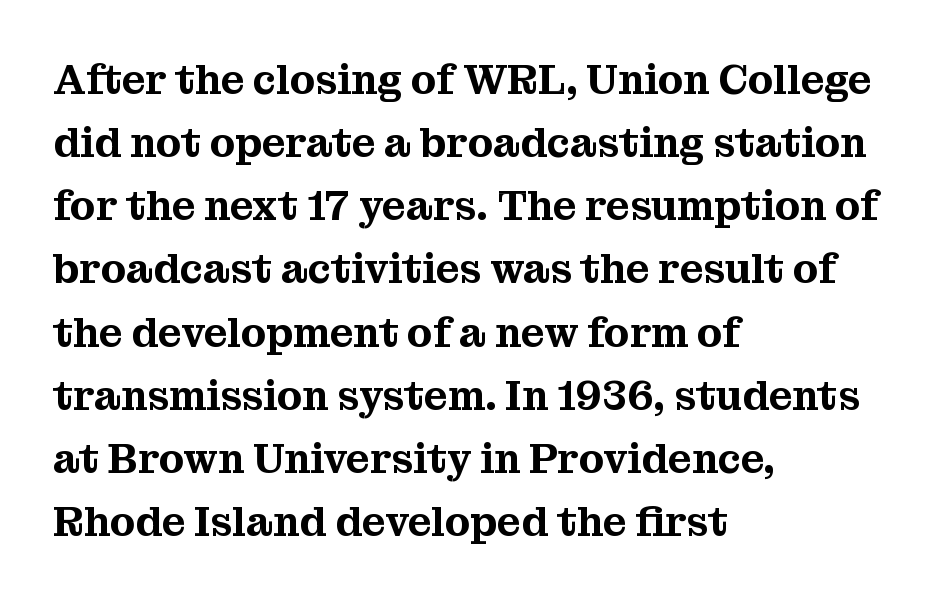
{"serif": "yes", "italic": "no", "width": "normal", "stroke_contrast": "medium", "x_height": "medium", "monospaced": "no", "underline": "no", "align": "left", "line_spacing": "normal", "line_spacing_ratio": 1.54, "letter_spacing": "normal", "letter_spacing_em": 0.0, "glyph_px": 41}
